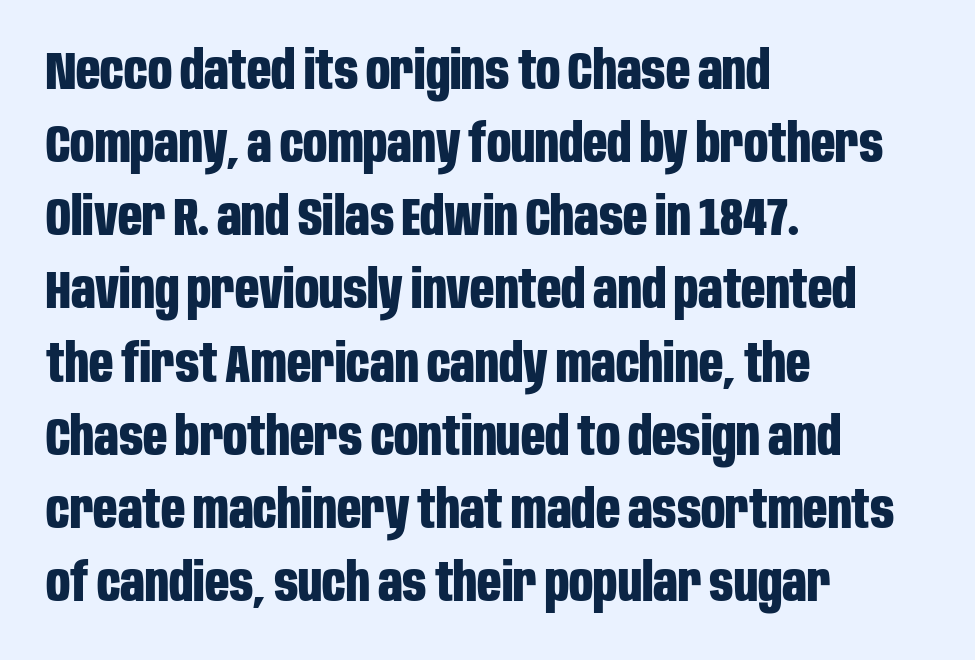
Q: Is the text bold? A: Yes.
Q: Is the text italic (slanted)? A: No, it is upright.
Q: Is the typeface a serif or a sans-serif typeface? A: Sans-serif.
Q: Is the text underlined? A: No.
Q: How is the paragraph aligned? A: Left-aligned.
Q: Is the spacing between letters normal or unusually wide? A: Normal.
Q: Is the spacing between lines tight, normal or loose? A: Normal.
Q: Width (condensed, normal, or wide)? A: Condensed.
Q: Stroke contrast? A: Low.
Q: x-height? A: Large.
Q: Monospaced? A: No.
